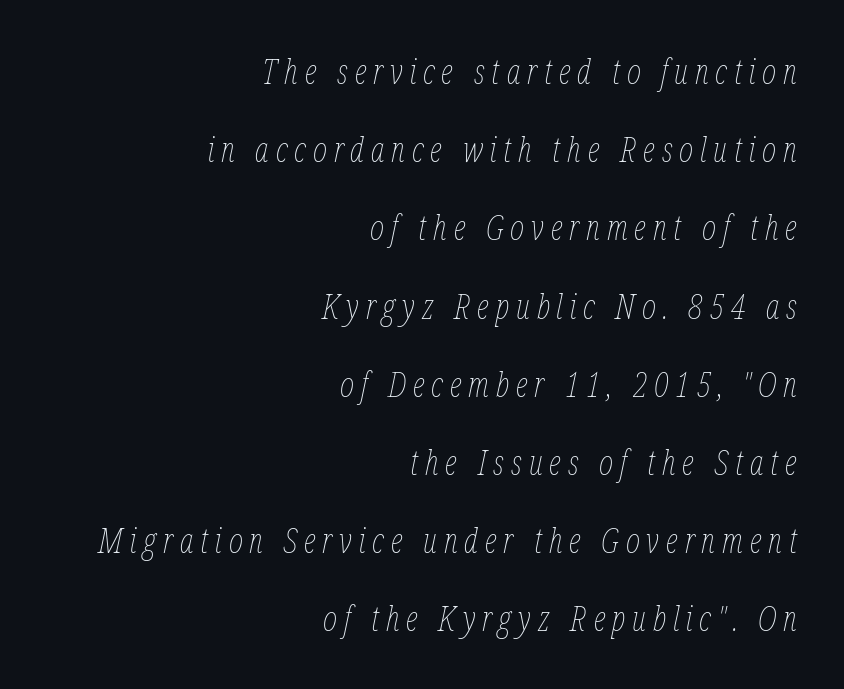
The image shows 34 px thin, condensed type, italic (leaning right); set right-aligned, loose line spacing (2.3x), unusually wide letter spacing (+0.2 em), not underlined; low stroke contrast and a medium x-height.
